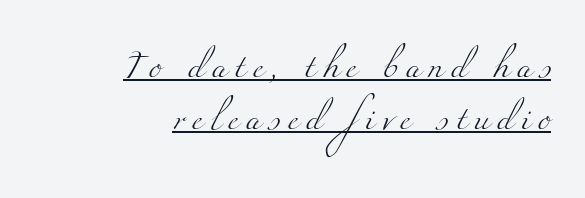
The image shows 24 px text type; set right-aligned, loose line spacing (2.15x), unusually wide letter spacing (+0.32 em), underlined.
